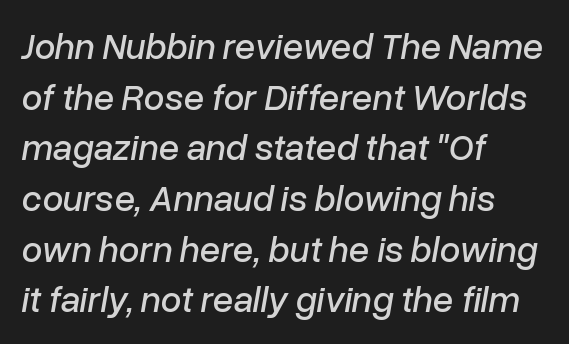
Q: Is the text italic (slanted)? A: Yes, it leans right by about 10 degrees.
Q: Is the text underlined? A: No.
Q: How is the paragraph aligned? A: Left-aligned.
Q: Is the spacing between letters normal or unusually wide? A: Normal.
Q: Is the spacing between lines tight, normal or loose? A: Normal.
Q: Width (condensed, normal, or wide)? A: Normal.
Q: Stroke contrast? A: Low.
Q: x-height? A: Medium.
Q: Monospaced? A: No.
